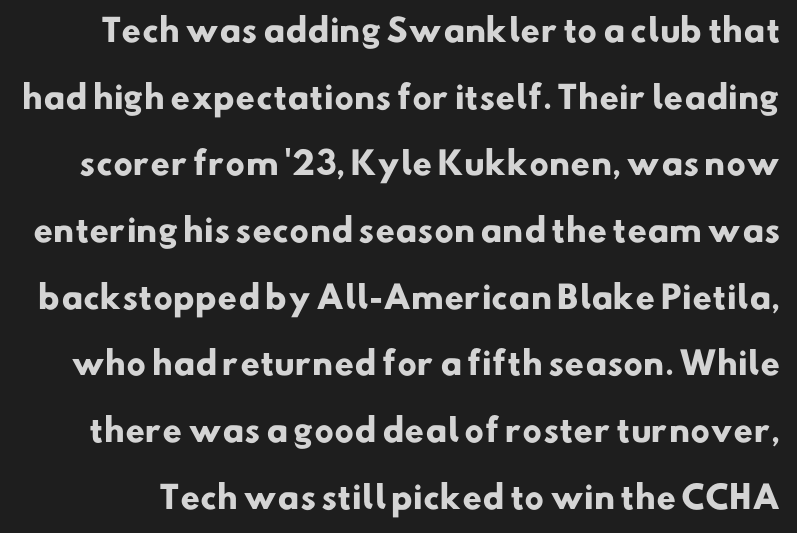
The letters sit at their default tracking, neither squeezed nor spread. Vertical spacing — loose. Each letter keeps its own natural width here, so spacing adapts to shape. What weight is shown? A full bold with thick strokes.
